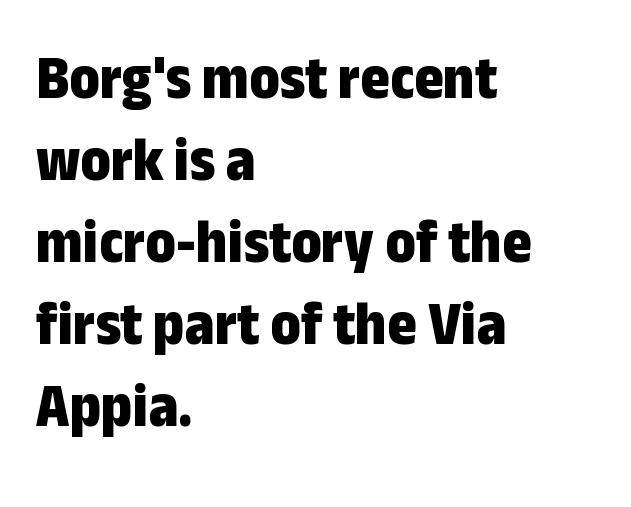
Q: Is the text bold? A: Yes.
Q: Is the text italic (slanted)? A: No, it is upright.
Q: Is the typeface a serif or a sans-serif typeface? A: Sans-serif.
Q: Is the text underlined? A: No.
Q: How is the paragraph aligned? A: Left-aligned.
Q: Is the spacing between letters normal or unusually wide? A: Normal.
Q: Is the spacing between lines tight, normal or loose? A: Normal.
Q: Width (condensed, normal, or wide)? A: Condensed.
Q: Stroke contrast? A: Low.
Q: x-height? A: Medium.
Q: Monospaced? A: No.
